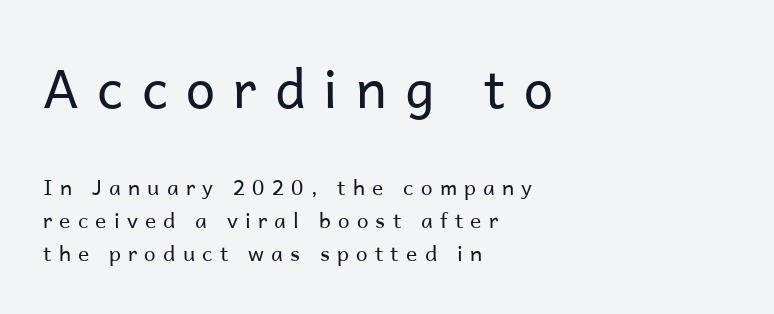
The paragraph has a hard left edge and a soft right edge. Ascenders rise straight up at ninety degrees. The strip under each line holds only bare page. Looks like regular typesetting: each glyph gets only the width it needs.
